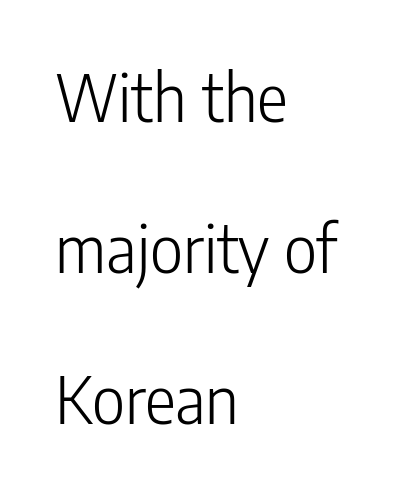
{"serif": "no", "italic": "no", "bold": "no", "weight": "light", "width": "condensed", "stroke_contrast": "low", "x_height": "medium", "monospaced": "no", "underline": "no", "align": "left", "line_spacing": "loose", "line_spacing_ratio": 2.32, "letter_spacing": "normal", "letter_spacing_em": 0.0, "glyph_px": 65}
